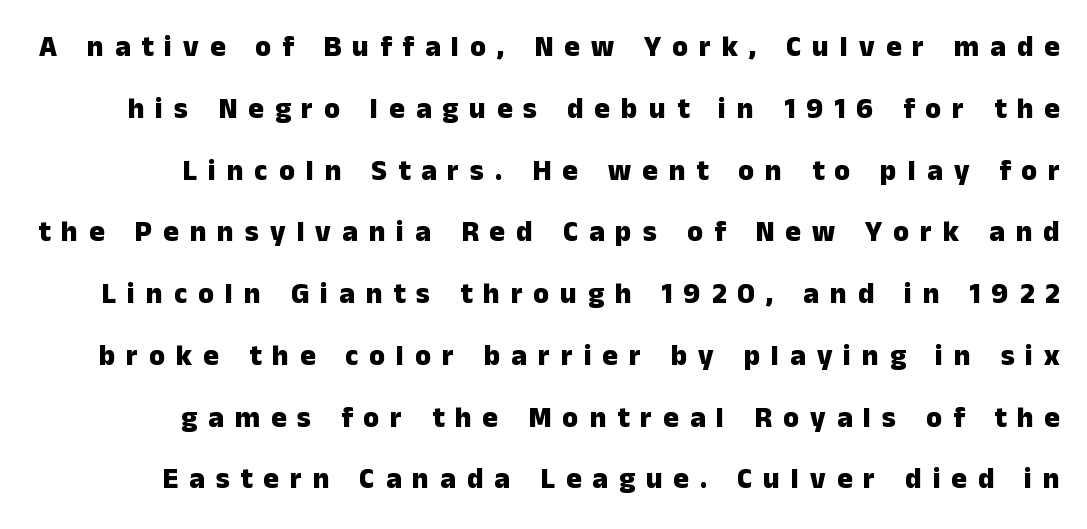
Q: Is the text bold? A: Yes.
Q: Is the text italic (slanted)? A: No, it is upright.
Q: Is the typeface a serif or a sans-serif typeface? A: Sans-serif.
Q: Is the text underlined? A: No.
Q: Is the spacing between letters normal or unusually wide? A: Unusually wide.
Q: Is the spacing between lines tight, normal or loose? A: Loose.
Q: Width (condensed, normal, or wide)? A: Normal.
Q: Stroke contrast? A: Low.
Q: x-height? A: Medium.
Q: Monospaced? A: No.
